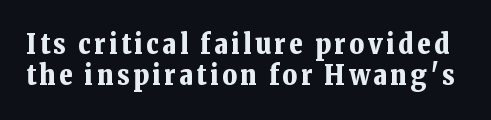
The image shows 28 px bold serif type, upright; set tight line spacing (1.11x), not underlined; low stroke contrast and a medium x-height.
